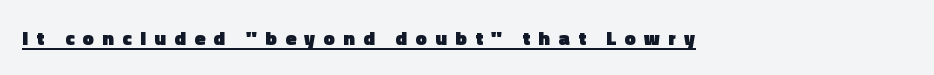
The image shows 20 px bold type, upright; set unusually wide letter spacing (+0.42 em), underlined.
